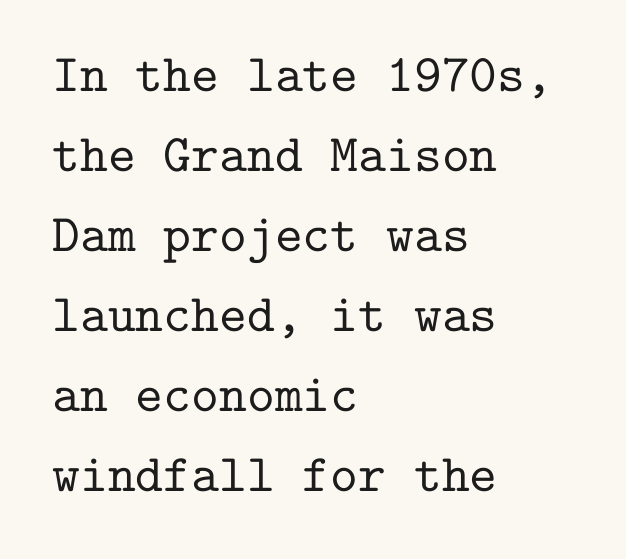
Q: Is the text italic (slanted)? A: No, it is upright.
Q: Is the typeface a serif or a sans-serif typeface? A: Serif.
Q: Is the text underlined? A: No.
Q: How is the paragraph aligned? A: Left-aligned.
Q: Is the spacing between letters normal or unusually wide? A: Normal.
Q: Is the spacing between lines tight, normal or loose? A: Normal.
Q: Width (condensed, normal, or wide)? A: Normal.
Q: Stroke contrast? A: Low.
Q: x-height? A: Medium.
Q: Monospaced? A: Yes.
